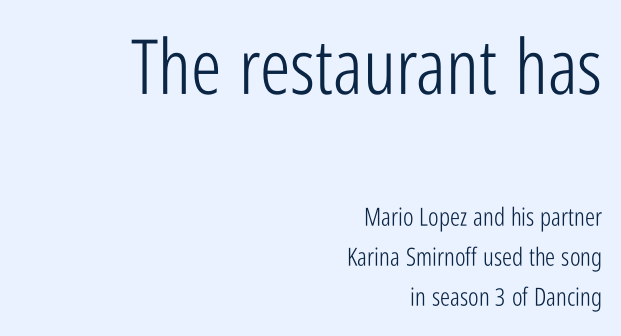
Notice how the passage keeps a crisp vertical edge on the right only. The passage shown is not bold in any degree. Underlining? Definitely not there. The text was rendered using a sans face with plain stroke endings. Baseline-to-baseline distance is the conventional proportion of letter height. Size contrast runs from large at the top to small at the bottom.
